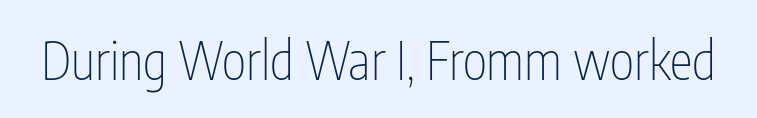
The image shows 52 px thin, condensed sans-serif type, upright; set normal letter spacing, not underlined; low stroke contrast and a medium x-height.
